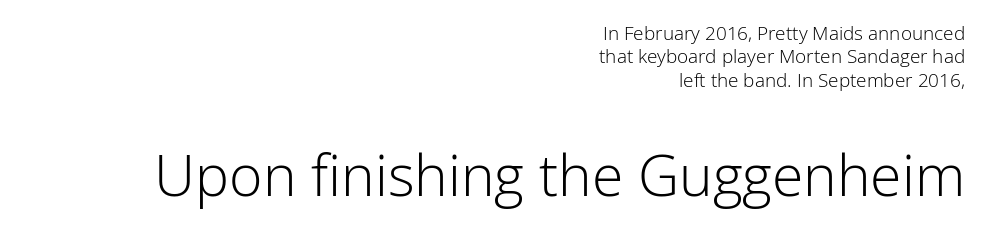
The image shows 57 px light sans-serif type, upright; set right-aligned, line spacing 1.23x, normal letter spacing, not underlined; the second (bottom) block is 3.0x larger; low stroke contrast and a medium x-height.
